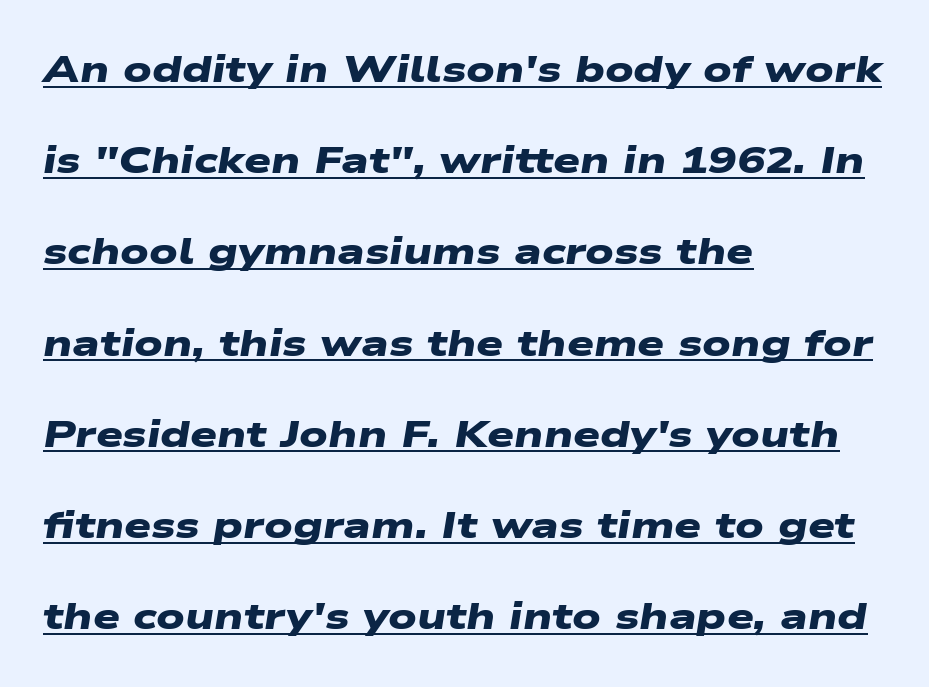
Q: Is the text bold? A: Yes.
Q: Is the typeface a serif or a sans-serif typeface? A: Sans-serif.
Q: Is the text underlined? A: Yes.
Q: How is the paragraph aligned? A: Left-aligned.
Q: Is the spacing between letters normal or unusually wide? A: Normal.
Q: Is the spacing between lines tight, normal or loose? A: Loose.
Q: Width (condensed, normal, or wide)? A: Wide.
Q: Stroke contrast? A: Low.
Q: x-height? A: Medium.
Q: Monospaced? A: No.
